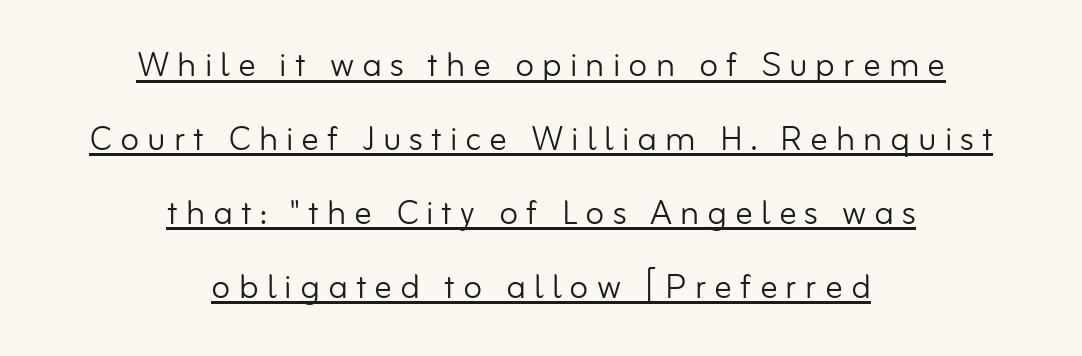
{"serif": "no", "italic": "no", "bold": "no", "weight": "light", "width": "normal", "stroke_contrast": "low", "x_height": "small", "monospaced": "no", "underline": "yes", "align": "center", "line_spacing": "normal", "line_spacing_ratio": 1.68, "glyph_px": 44}
